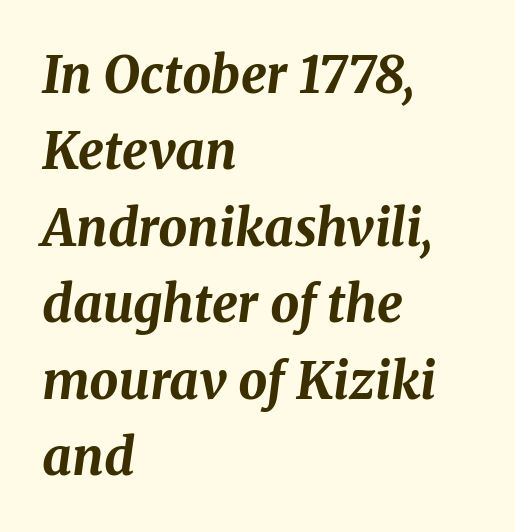
The image shows 51 px bold type, italic (leaning right); set left-aligned, normal line spacing (1.5x), normal letter spacing, not underlined; medium stroke contrast and a medium x-height.
